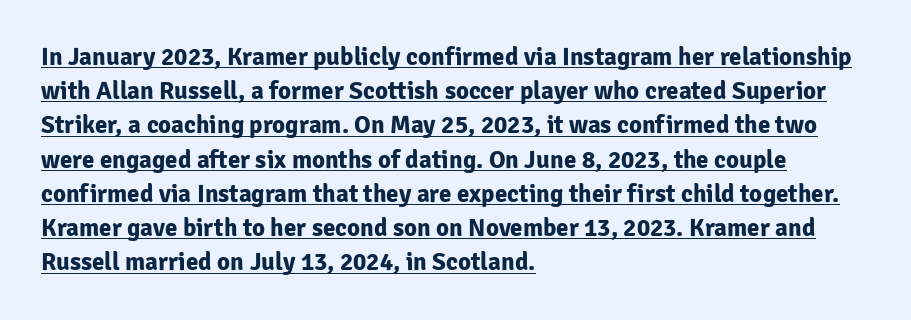
The image shows 25 px bold type, upright; set left-aligned, normal line spacing (1.37x), normal letter spacing, underlined.
